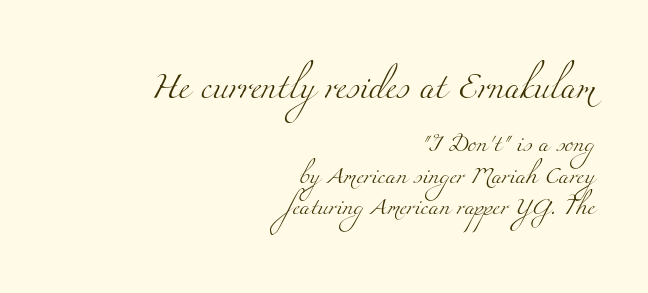
Visually the block forms a straight wall on the right and a jagged coastline on the left. Each row of text sits above clean, open space. Is the stroke heavy? The answer is a plain regular-or-lighter. Between one letter and the next there's only the usual sliver of space.
